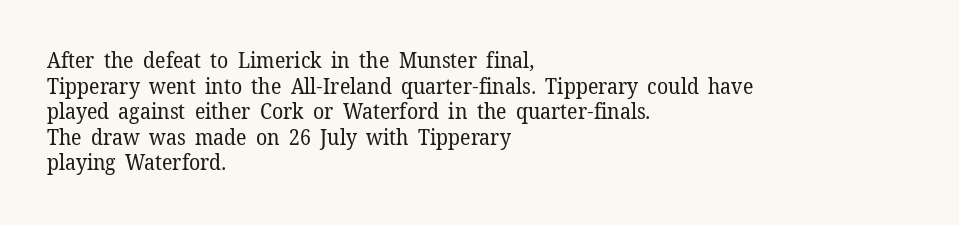
The image shows 21 px text type, upright; set left-aligned, line spacing 1.22x, normal letter spacing, not underlined.
